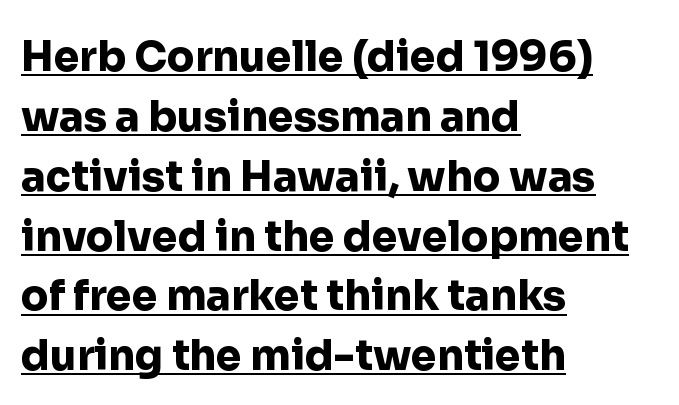
Q: Is the text bold? A: Yes.
Q: Is the text italic (slanted)? A: No, it is upright.
Q: Is the typeface a serif or a sans-serif typeface? A: Sans-serif.
Q: Is the text underlined? A: Yes.
Q: How is the paragraph aligned? A: Left-aligned.
Q: Is the spacing between letters normal or unusually wide? A: Normal.
Q: Is the spacing between lines tight, normal or loose? A: Normal.
Q: Width (condensed, normal, or wide)? A: Normal.
Q: Stroke contrast? A: Low.
Q: x-height? A: Medium.
Q: Monospaced? A: No.
